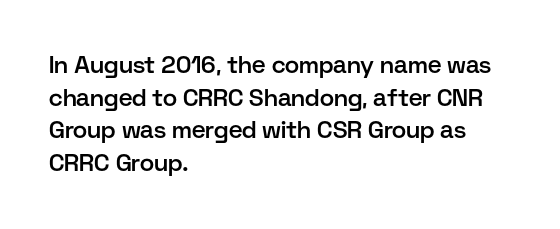
{"italic": "no", "bold": "semi", "underline": "no", "align": "left", "line_spacing": "normal", "line_spacing_ratio": 1.36, "letter_spacing": "normal", "letter_spacing_em": 0.0, "glyph_px": 24}
